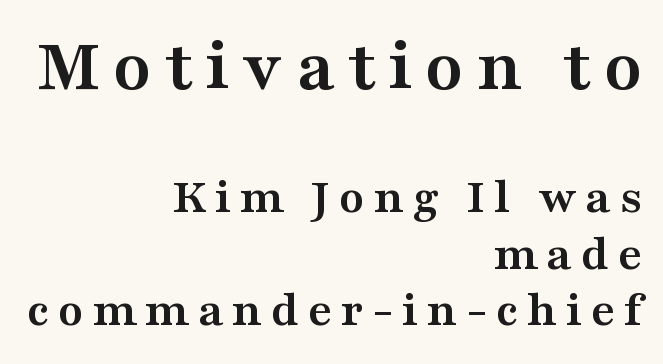
{"serif": "yes", "italic": "no", "bold": "yes", "weight": "semibold", "width": "wide", "stroke_contrast": "medium", "x_height": "medium", "monospaced": "no", "underline": "no", "align": "right", "line_spacing": "tight", "line_spacing_ratio": 1.11, "larger_block": "first", "size_ratio": 1.49, "glyph_px": 76}
